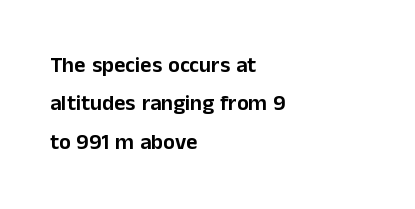
{"italic": "no", "underline": "no", "align": "left", "line_spacing_ratio": 1.74, "letter_spacing": "normal", "letter_spacing_em": 0.0, "glyph_px": 22}
